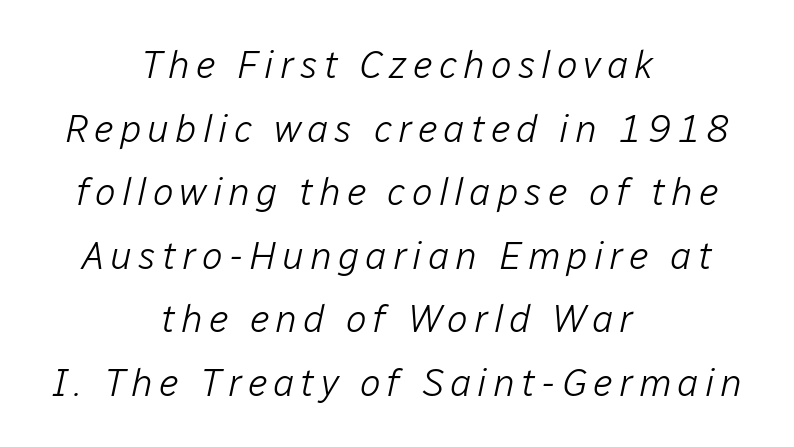
{"italic": "yes", "lean": "right", "slant_degrees": 12, "bold": "no", "weight": "light", "width": "normal", "stroke_contrast": "low", "x_height": "medium", "monospaced": "no", "underline": "no", "align": "center", "line_spacing": "normal", "line_spacing_ratio": 1.63, "glyph_px": 39}
